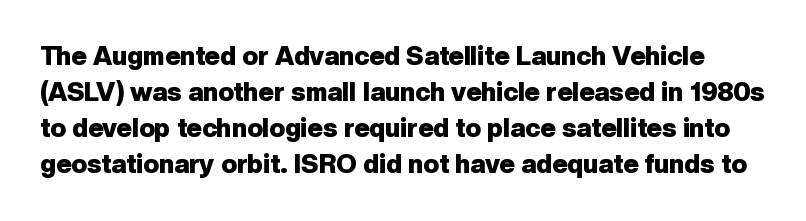
{"italic": "no", "bold": "yes", "underline": "no", "line_spacing": "normal", "line_spacing_ratio": 1.39, "letter_spacing": "normal", "letter_spacing_em": 0.0, "glyph_px": 26}
